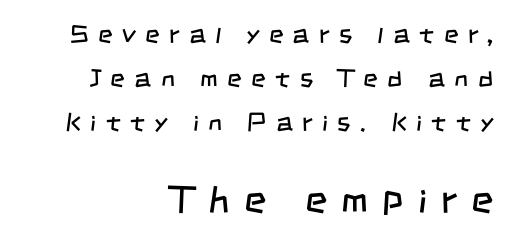
Q: Is the text bold? A: No.
Q: Is the typeface a serif or a sans-serif typeface? A: Sans-serif.
Q: Is the text underlined? A: No.
Q: How is the paragraph aligned? A: Right-aligned.
Q: Is the spacing between letters normal or unusually wide? A: Unusually wide.
Q: Which block of text is set in a larger size, the first (top) or the second (bottom)? A: The second (bottom) one.
Q: Width (condensed, normal, or wide)? A: Condensed.
Q: Stroke contrast? A: Low.
Q: x-height? A: Large.
Q: Monospaced? A: No.
